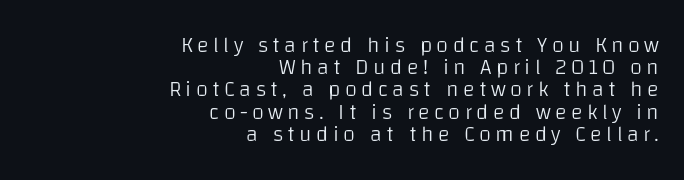
Leading is clearly below the norm, producing a dense column. The weight tops out at a normal text grade. Layout note: lines flush right. When letters stand straight like this, we call the style roman or upright. This sample uses expanded letter spacing, leaving extra air between glyphs.
